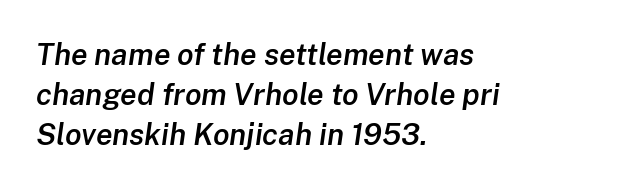
The image shows 30 px semibold type, italic (leaning right); set left-aligned, normal line spacing (1.34x), normal letter spacing, not underlined; low stroke contrast and a medium x-height.
